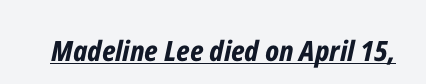
Rendered with sloped, italic letterforms. A typesetter would call this proportional, since set widths differ per character. Honestly, the letter spacing is just normal — you wouldn't notice it. Emphasis by weight is at full strength: bold. Has an underline been added? It has.
